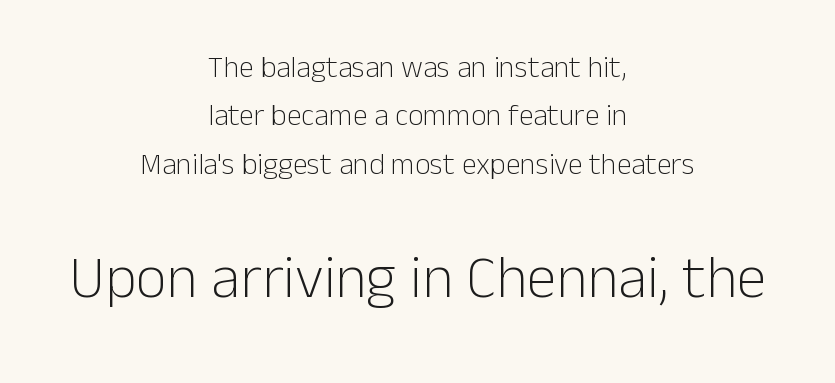
Q: Is the text bold? A: No.
Q: Is the text italic (slanted)? A: No, it is upright.
Q: Is the typeface a serif or a sans-serif typeface? A: Sans-serif.
Q: Is the text underlined? A: No.
Q: How is the paragraph aligned? A: Centered.
Q: Is the spacing between letters normal or unusually wide? A: Normal.
Q: Is the spacing between lines tight, normal or loose? A: Normal.
Q: Which block of text is set in a larger size, the first (top) or the second (bottom)? A: The second (bottom) one.
Q: Width (condensed, normal, or wide)? A: Normal.
Q: Stroke contrast? A: Low.
Q: x-height? A: Medium.
Q: Monospaced? A: No.
